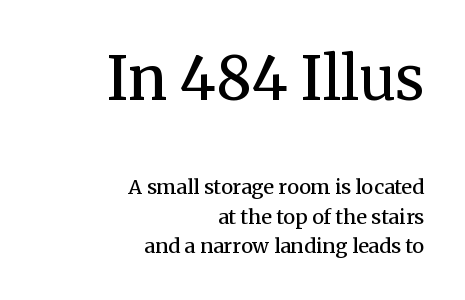
Q: Is the text bold? A: Semi-bold.
Q: Is the text italic (slanted)? A: No, it is upright.
Q: Is the typeface a serif or a sans-serif typeface? A: Serif.
Q: Is the text underlined? A: No.
Q: How is the paragraph aligned? A: Right-aligned.
Q: Is the spacing between letters normal or unusually wide? A: Normal.
Q: Is the spacing between lines tight, normal or loose? A: Normal.
Q: Which block of text is set in a larger size, the first (top) or the second (bottom)? A: The first (top) one.
Q: Width (condensed, normal, or wide)? A: Normal.
Q: Stroke contrast? A: Medium.
Q: x-height? A: Medium.
Q: Monospaced? A: No.
